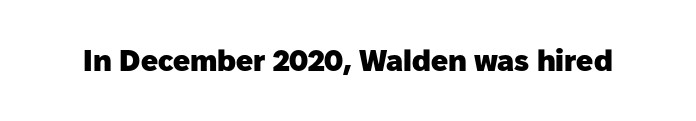
Q: Is the text bold? A: Yes.
Q: Is the text italic (slanted)? A: No, it is upright.
Q: Is the typeface a serif or a sans-serif typeface? A: Sans-serif.
Q: Is the text underlined? A: No.
Q: Is the spacing between letters normal or unusually wide? A: Normal.
Q: Width (condensed, normal, or wide)? A: Normal.
Q: Stroke contrast? A: Low.
Q: x-height? A: Medium.
Q: Monospaced? A: No.
